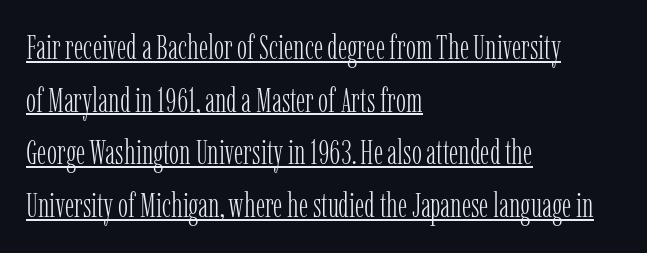
Q: Is the text bold? A: No.
Q: Is the text italic (slanted)? A: No, it is upright.
Q: Is the typeface a serif or a sans-serif typeface? A: Serif.
Q: Is the text underlined? A: Yes.
Q: How is the paragraph aligned? A: Left-aligned.
Q: Is the spacing between letters normal or unusually wide? A: Normal.
Q: Is the spacing between lines tight, normal or loose? A: Normal.
Q: Width (condensed, normal, or wide)? A: Condensed.
Q: Stroke contrast? A: Low.
Q: x-height? A: Medium.
Q: Monospaced? A: No.
